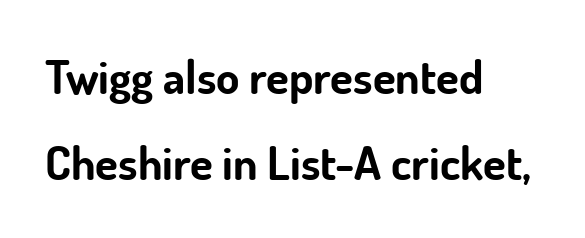
The image shows 47 px bold sans-serif type, upright; set left-aligned, line spacing 1.84x, normal letter spacing, not underlined; low stroke contrast and a small x-height.
